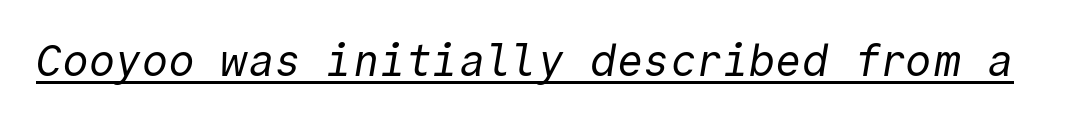
The image shows 44 px regular-weight sans-serif type, monospaced; set normal letter spacing, underlined; a medium x-height.
